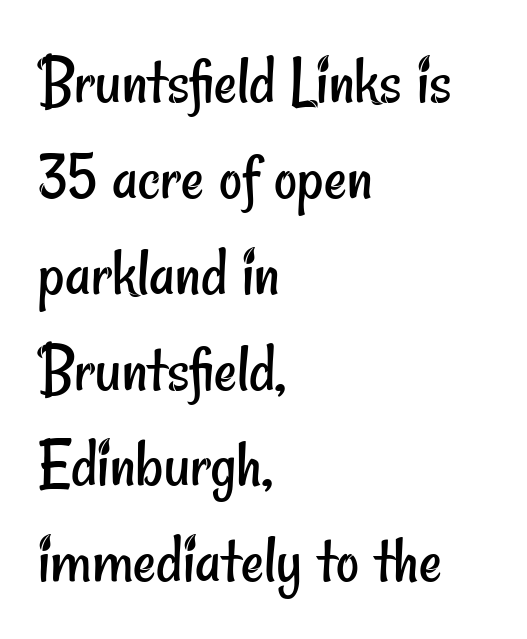
{"serif": "no", "bold": "no", "weight": "regular", "width": "condensed", "stroke_contrast": "low", "x_height": "small", "monospaced": "no", "underline": "no", "align": "left", "line_spacing": "normal", "line_spacing_ratio": 1.35, "letter_spacing": "normal", "letter_spacing_em": 0.0, "glyph_px": 71}
